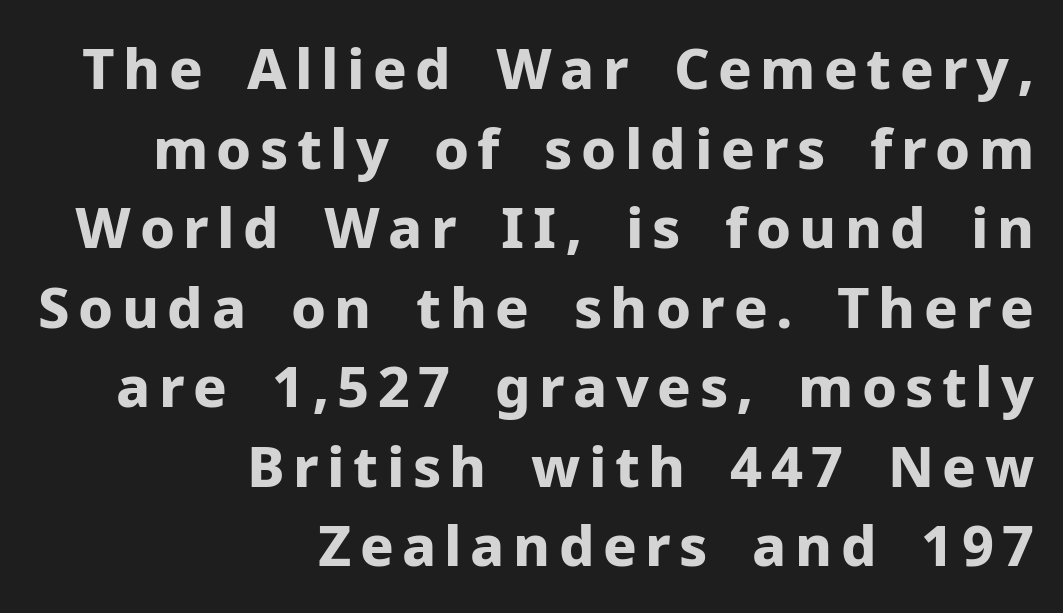
{"serif": "no", "italic": "no", "bold": "yes", "weight": "bold", "width": "normal", "stroke_contrast": "low", "x_height": "medium", "monospaced": "no", "underline": "no", "align": "right", "line_spacing": "normal", "line_spacing_ratio": 1.42, "glyph_px": 56}
